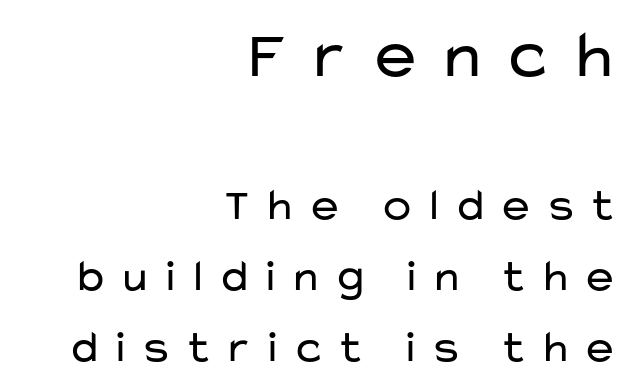
Q: Is the text bold? A: No.
Q: Is the text italic (slanted)? A: No, it is upright.
Q: Is the typeface a serif or a sans-serif typeface? A: Sans-serif.
Q: Is the text underlined? A: No.
Q: How is the paragraph aligned? A: Right-aligned.
Q: Is the spacing between letters normal or unusually wide? A: Unusually wide.
Q: Is the spacing between lines tight, normal or loose? A: Normal.
Q: Which block of text is set in a larger size, the first (top) or the second (bottom)? A: The first (top) one.
Q: Width (condensed, normal, or wide)? A: Wide.
Q: Stroke contrast? A: Low.
Q: x-height? A: Medium.
Q: Monospaced? A: No.
